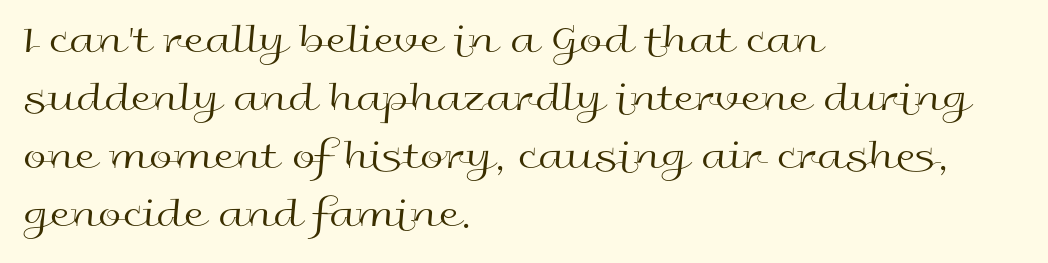
Q: Is the text bold? A: No.
Q: Is the text italic (slanted)? A: No, it is upright.
Q: Is the typeface a serif or a sans-serif typeface? A: Sans-serif.
Q: Is the text underlined? A: No.
Q: How is the paragraph aligned? A: Left-aligned.
Q: Is the spacing between letters normal or unusually wide? A: Normal.
Q: Is the spacing between lines tight, normal or loose? A: Normal.
Q: Width (condensed, normal, or wide)? A: Wide.
Q: x-height? A: Medium.
Q: Monospaced? A: No.
